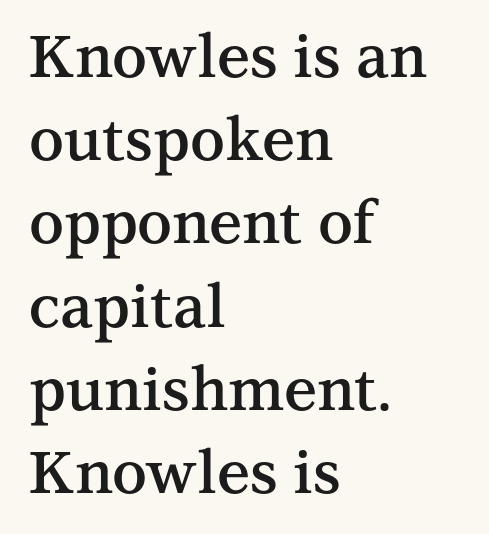
Honestly, the row spacing looks completely unremarkable. Lines of text with bare space underneath. Does the lettering tilt? It doesn't — this is upright. The designer went with a serif here, giving each stem small feet.
